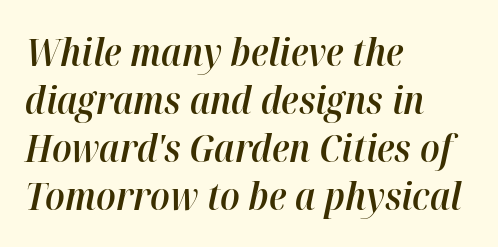
This rendering features lettering with no underline. The face used here is proportionally spaced, like ordinary book or web type. It's the slanting kind of type. Look at the tracking — it's just the regular setting, nothing added. The rendering uses a semibold face; strokes are thickened but not to full bold. Layout note: lines flush left.
